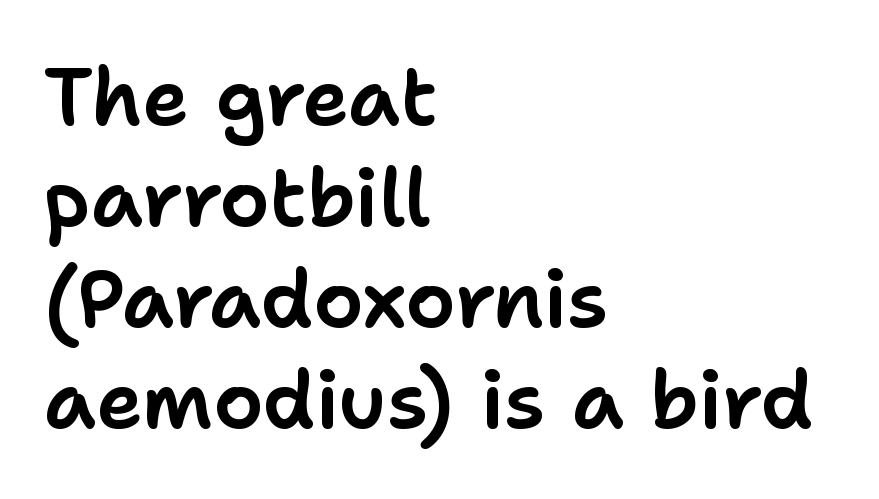
The image shows 79 px sans-serif type, upright; set left-aligned, normal line spacing (1.28x), normal letter spacing, not underlined; low stroke contrast and a medium x-height.
